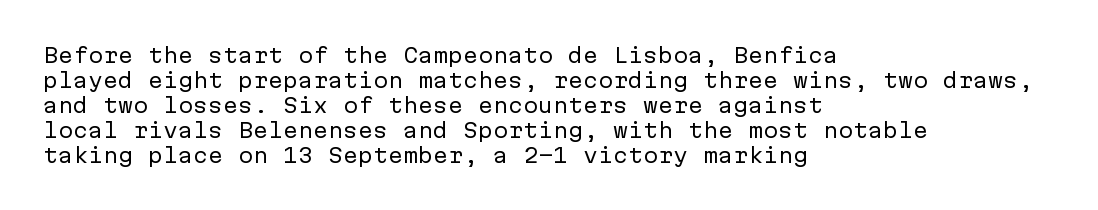
Q: Is the text bold? A: No.
Q: Is the text italic (slanted)? A: No, it is upright.
Q: Is the text underlined? A: No.
Q: How is the paragraph aligned? A: Left-aligned.
Q: Is the spacing between letters normal or unusually wide? A: Normal.
Q: Is the spacing between lines tight, normal or loose? A: Normal.
